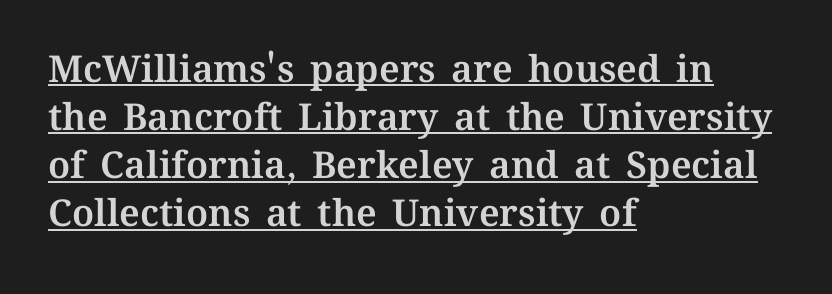
{"italic": "no", "width": "normal", "stroke_contrast": "medium", "x_height": "medium", "monospaced": "no", "underline": "yes", "align": "left", "line_spacing": "normal", "line_spacing_ratio": 1.3, "letter_spacing": "normal", "letter_spacing_em": 0.0, "glyph_px": 37}
